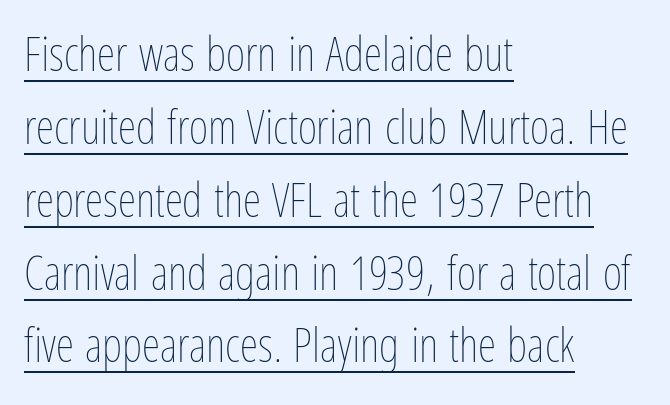
The image shows 47 px thin, condensed type, upright; set left-aligned, normal line spacing (1.55x), normal letter spacing, underlined; low stroke contrast and a medium x-height.
